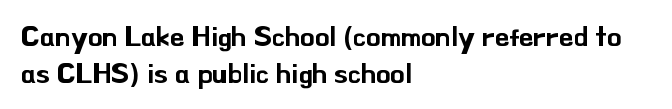
{"serif": "no", "italic": "no", "width": "normal", "stroke_contrast": "low", "x_height": "small", "monospaced": "no", "underline": "no", "align": "left", "line_spacing": "normal", "line_spacing_ratio": 1.26, "letter_spacing": "normal", "letter_spacing_em": 0.0, "glyph_px": 29}
